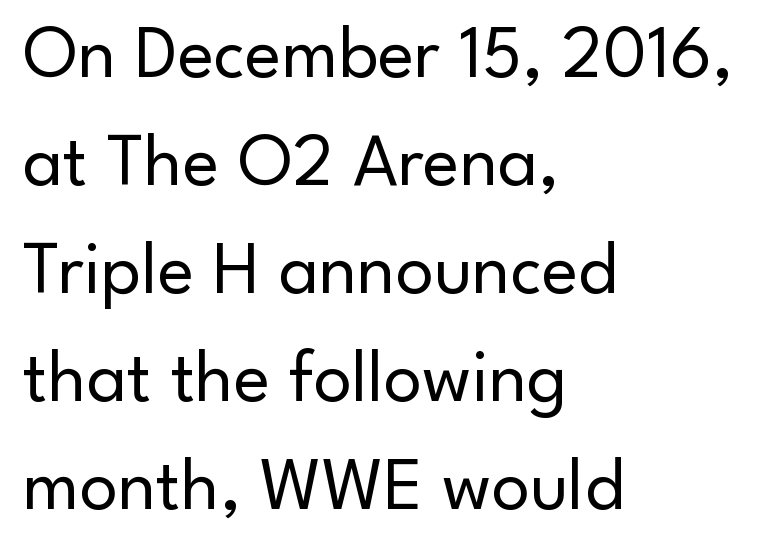
{"serif": "no", "italic": "no", "bold": "no", "weight": "regular", "width": "normal", "stroke_contrast": "low", "x_height": "small", "monospaced": "no", "underline": "no", "align": "left", "line_spacing": "normal", "line_spacing_ratio": 1.42, "letter_spacing": "normal", "letter_spacing_em": 0.0, "glyph_px": 76}
